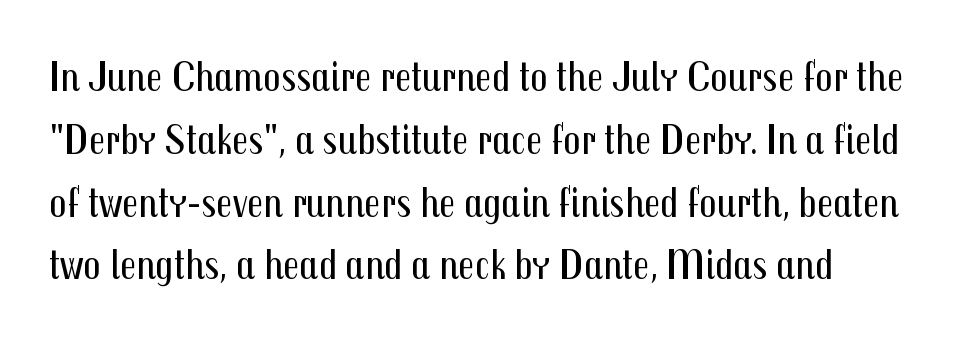
{"serif": "no", "italic": "no", "bold": "no", "weight": "regular", "width": "condensed", "stroke_contrast": "medium", "x_height": "medium", "monospaced": "no", "underline": "no", "line_spacing": "normal", "line_spacing_ratio": 1.46, "letter_spacing": "normal", "letter_spacing_em": 0.0, "glyph_px": 43}
